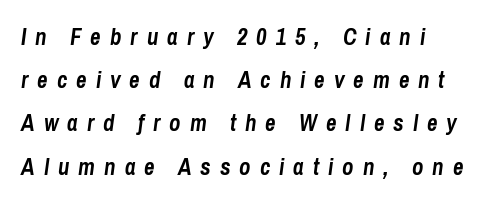
The image shows 23 px bold type, italic (leaning right); set left-aligned, line spacing 1.88x, unusually wide letter spacing (+0.39 em), not underlined.
